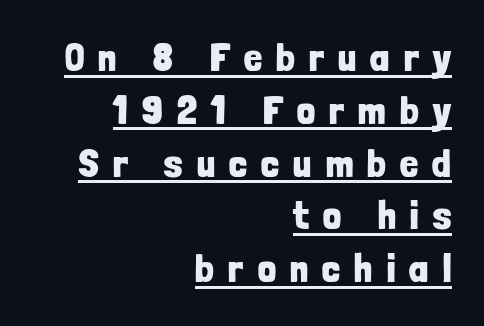
{"serif": "no", "italic": "no", "bold": "yes", "weight": "bold", "width": "condensed", "stroke_contrast": "low", "x_height": "medium", "monospaced": "no", "underline": "yes", "align": "right", "line_spacing": "normal", "line_spacing_ratio": 1.32, "letter_spacing": "wide", "letter_spacing_em": 0.36, "glyph_px": 40}
